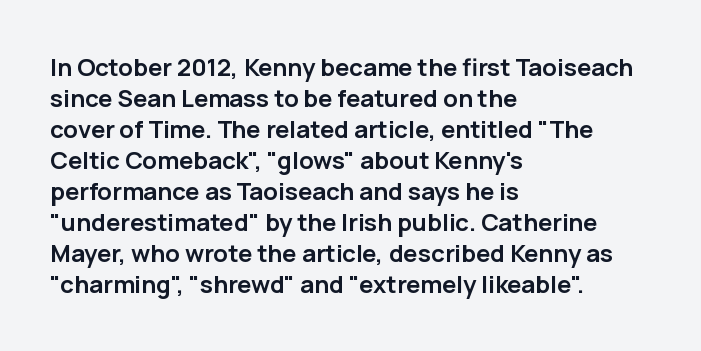
Q: Is the text bold? A: Yes.
Q: Is the text italic (slanted)? A: No, it is upright.
Q: Is the text underlined? A: No.
Q: How is the paragraph aligned? A: Left-aligned.
Q: Is the spacing between letters normal or unusually wide? A: Normal.
Q: Is the spacing between lines tight, normal or loose? A: Normal.
